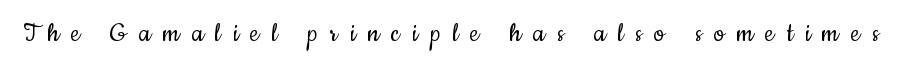
{"serif": "no", "bold": "no", "weight": "regular", "width": "condensed", "stroke_contrast": "low", "x_height": "small", "monospaced": "no", "underline": "no", "letter_spacing": "wide", "letter_spacing_em": 0.41, "glyph_px": 30}
